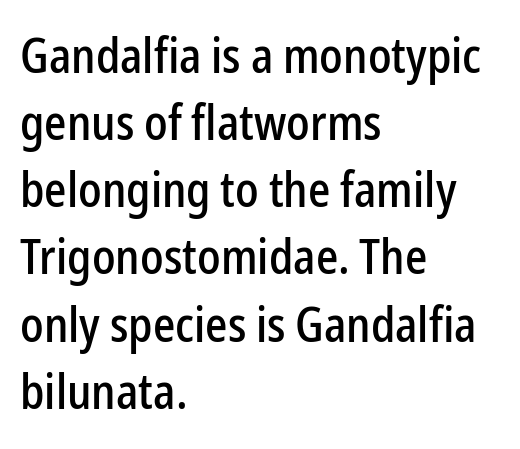
Q: Is the text italic (slanted)? A: No, it is upright.
Q: Is the typeface a serif or a sans-serif typeface? A: Sans-serif.
Q: Is the text underlined? A: No.
Q: How is the paragraph aligned? A: Left-aligned.
Q: Is the spacing between letters normal or unusually wide? A: Normal.
Q: Is the spacing between lines tight, normal or loose? A: Normal.
Q: Width (condensed, normal, or wide)? A: Condensed.
Q: Stroke contrast? A: Low.
Q: x-height? A: Medium.
Q: Monospaced? A: No.
